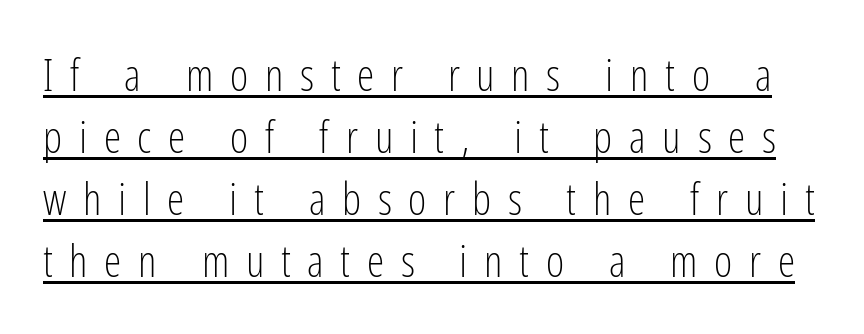
Q: Is the text bold? A: No.
Q: Is the text italic (slanted)? A: No, it is upright.
Q: Is the typeface a serif or a sans-serif typeface? A: Sans-serif.
Q: Is the text underlined? A: Yes.
Q: Is the spacing between letters normal or unusually wide? A: Unusually wide.
Q: Is the spacing between lines tight, normal or loose? A: Normal.
Q: Width (condensed, normal, or wide)? A: Condensed.
Q: Stroke contrast? A: Low.
Q: x-height? A: Medium.
Q: Monospaced? A: No.
